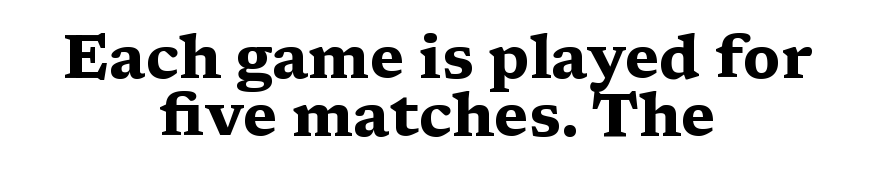
{"serif": "yes", "italic": "no", "bold": "yes", "weight": "heavy", "width": "wide", "stroke_contrast": "medium", "x_height": "medium", "monospaced": "no", "underline": "no", "align": "center", "line_spacing": "tight", "line_spacing_ratio": 0.97, "letter_spacing": "normal", "letter_spacing_em": 0.0, "glyph_px": 60}
